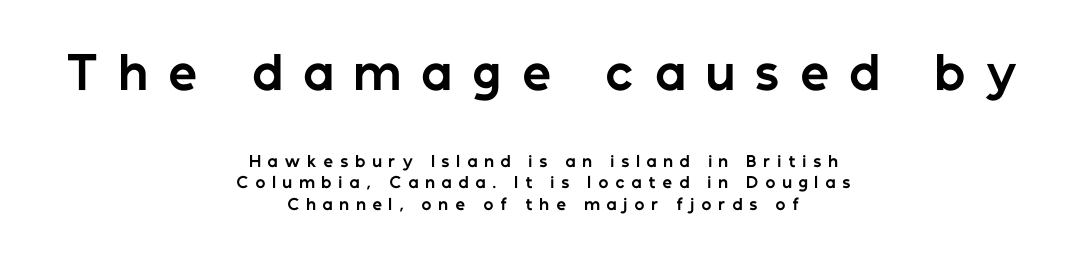
{"serif": "no", "italic": "no", "bold": "yes", "weight": "bold", "width": "normal", "stroke_contrast": "low", "x_height": "medium", "monospaced": "no", "underline": "no", "align": "center", "line_spacing": "normal", "line_spacing_ratio": 1.44, "letter_spacing": "wide", "letter_spacing_em": 0.46, "larger_block": "first", "size_ratio": 3.0, "glyph_px": 45}
